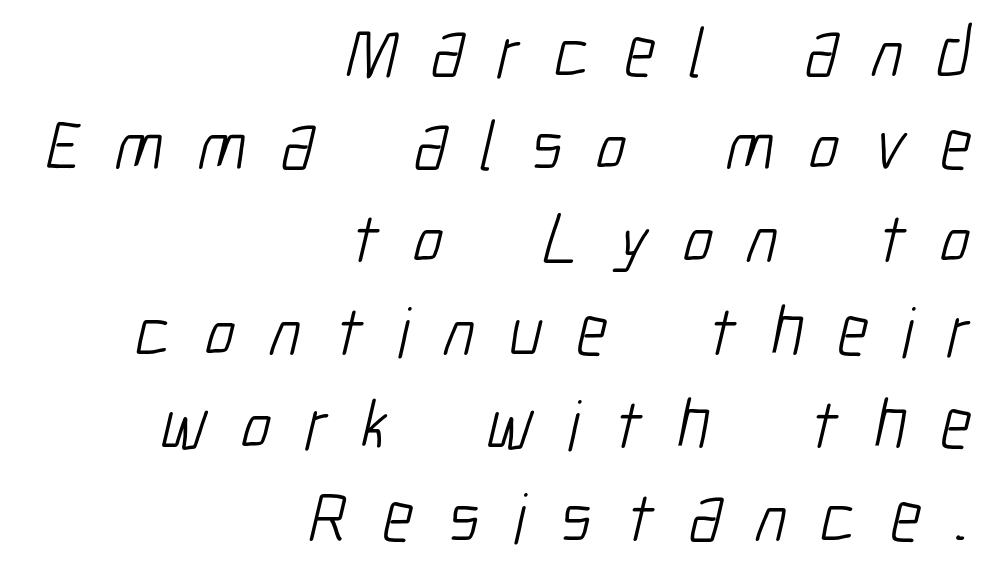
The image shows 71 px light, condensed sans-serif type; set right-aligned, normal line spacing (1.31x), unusually wide letter spacing (+0.48 em), not underlined; low stroke contrast and a medium x-height.
